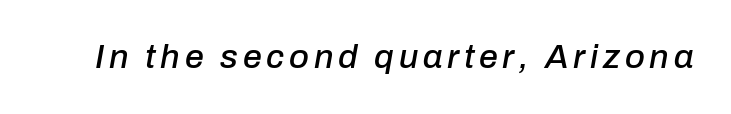
{"italic": "yes", "lean": "right", "slant_degrees": 10, "width": "normal", "stroke_contrast": "low", "x_height": "medium", "monospaced": "no", "underline": "no", "glyph_px": 34}
